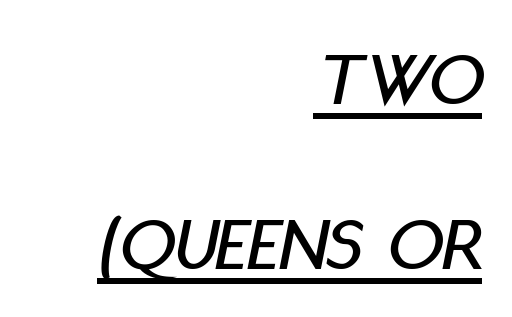
Q: Is the text italic (slanted)? A: Yes, it leans right by about 11 degrees.
Q: Is the text underlined? A: Yes.
Q: How is the paragraph aligned? A: Right-aligned.
Q: Is the spacing between letters normal or unusually wide? A: Normal.
Q: Is the spacing between lines tight, normal or loose? A: Loose.
Q: Width (condensed, normal, or wide)? A: Condensed.
Q: Stroke contrast? A: Low.
Q: x-height? A: Large.
Q: Monospaced? A: No.
